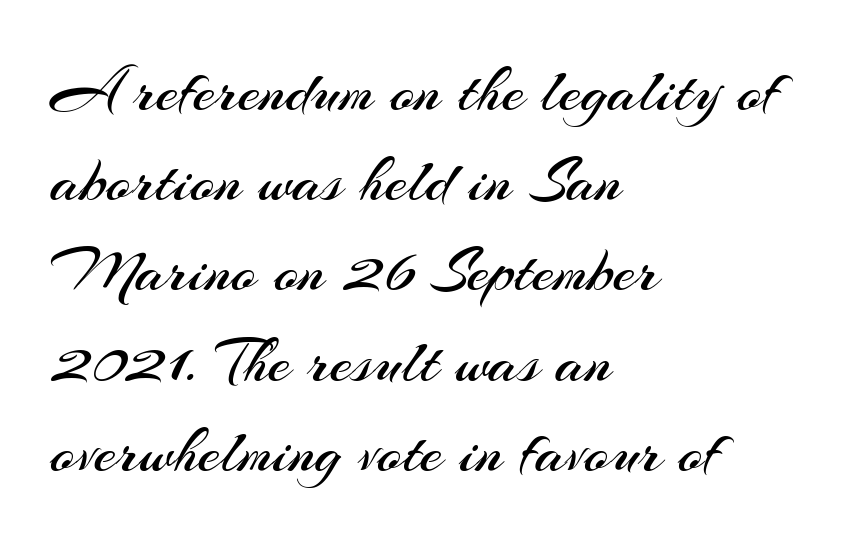
Q: Is the text bold? A: No.
Q: Is the text italic (slanted)? A: Yes.
Q: Is the typeface a serif or a sans-serif typeface? A: Sans-serif.
Q: Is the text underlined? A: No.
Q: How is the paragraph aligned? A: Left-aligned.
Q: Is the spacing between letters normal or unusually wide? A: Normal.
Q: Is the spacing between lines tight, normal or loose? A: Normal.
Q: Width (condensed, normal, or wide)? A: Normal.
Q: Stroke contrast? A: Medium.
Q: x-height? A: Small.
Q: Monospaced? A: No.
